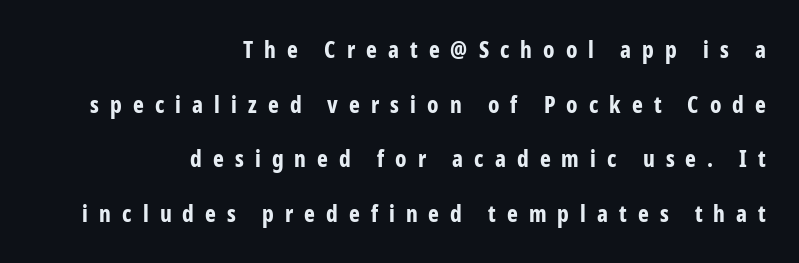
Q: Is the text bold? A: Yes.
Q: Is the text italic (slanted)? A: No, it is upright.
Q: Is the text underlined? A: No.
Q: How is the paragraph aligned? A: Right-aligned.
Q: Is the spacing between letters normal or unusually wide? A: Unusually wide.
Q: Is the spacing between lines tight, normal or loose? A: Loose.
